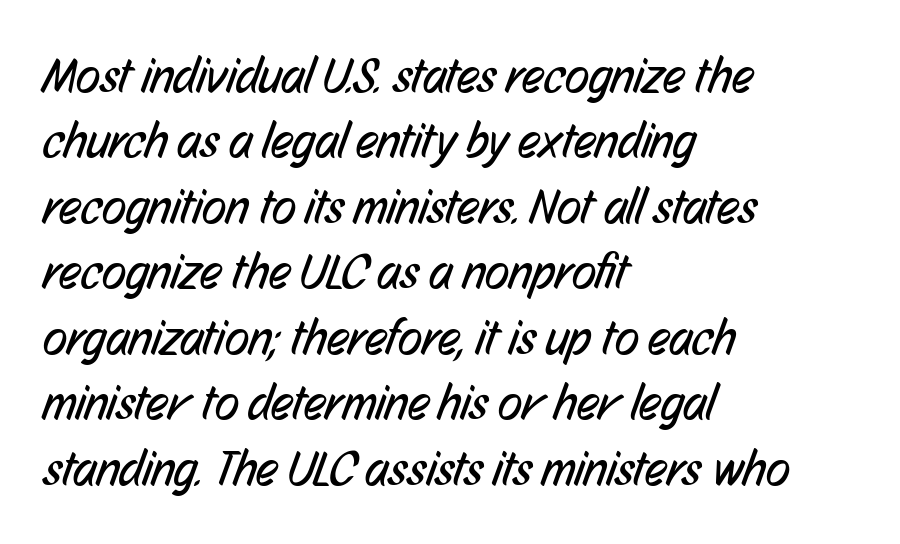
Q: Is the text bold? A: No.
Q: Is the typeface a serif or a sans-serif typeface? A: Sans-serif.
Q: Is the text underlined? A: No.
Q: How is the paragraph aligned? A: Left-aligned.
Q: Is the spacing between letters normal or unusually wide? A: Normal.
Q: Is the spacing between lines tight, normal or loose? A: Normal.
Q: Width (condensed, normal, or wide)? A: Condensed.
Q: Stroke contrast? A: Low.
Q: x-height? A: Medium.
Q: Monospaced? A: No.
